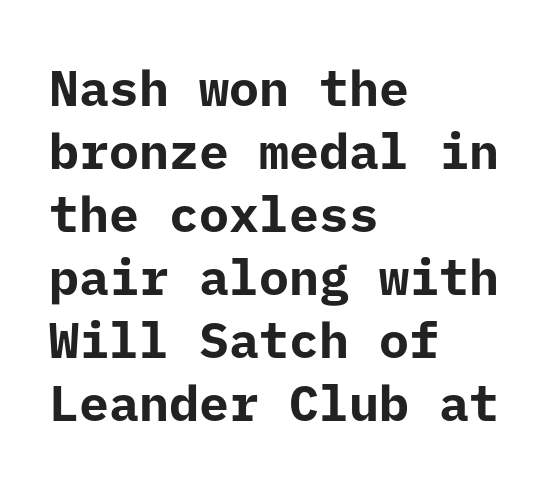
Strokes here are thick enough to call this a true bold. A typesetter would mark this as roman, not italic. Stroke terminals: plain, sans-serif. Horizontal alignment here is leftward, the default for most running prose. Each row of text sits above clean, open space.
